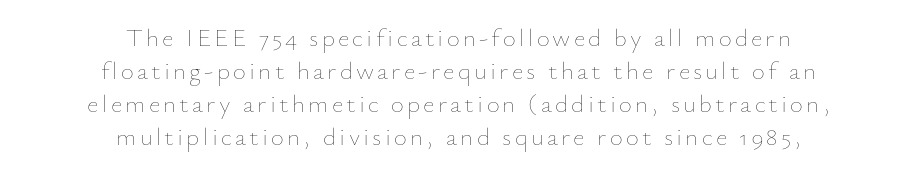
Q: Is the text bold? A: No.
Q: Is the text italic (slanted)? A: No, it is upright.
Q: Is the text underlined? A: No.
Q: How is the paragraph aligned? A: Centered.
Q: Is the spacing between lines tight, normal or loose? A: Normal.
